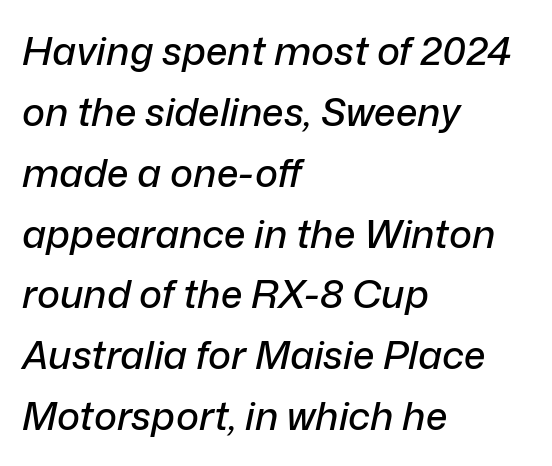
{"italic": "yes", "lean": "right", "slant_degrees": 12, "width": "normal", "stroke_contrast": "low", "x_height": "medium", "monospaced": "no", "underline": "no", "align": "left", "line_spacing": "normal", "line_spacing_ratio": 1.56, "letter_spacing": "normal", "letter_spacing_em": 0.0, "glyph_px": 39}
